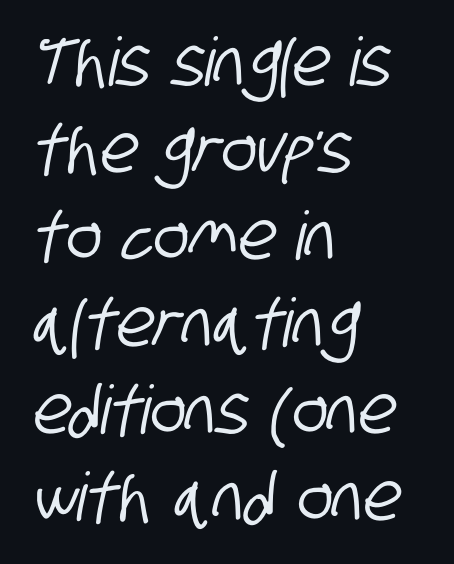
The passage shown stacks its lines at a standard gap. The setting favours the left margin, as ordinary paragraphs usually do. Between one letter and the next there's only the usual sliver of space. These lines are rendered in a variable-pitch font. The passage shown is not underscored anywhere. Look at the bottom of the vertical strokes: they stop flat, with no serifs.
